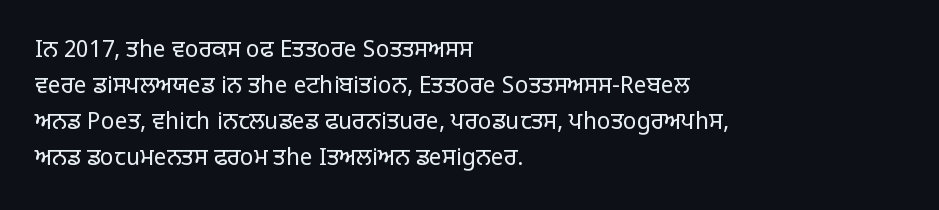
The image shows 23 px text type, upright; set left-aligned, normal line spacing (1.56x), normal letter spacing, not underlined.
